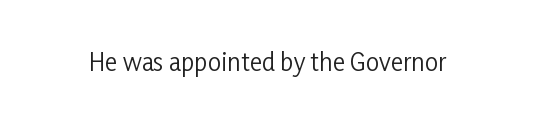
The image shows 24 px text type, upright; set normal letter spacing, not underlined.
